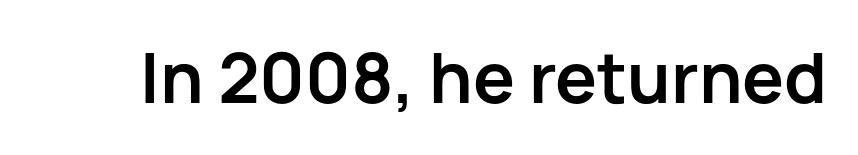
Only glyphs here, with clear space below each row. You'd pick this weight for a headline — it's a proper bold. These lines are rendered in a variable-pitch font. Nothing unusual about the tracking: characters are spaced as the font intends.
